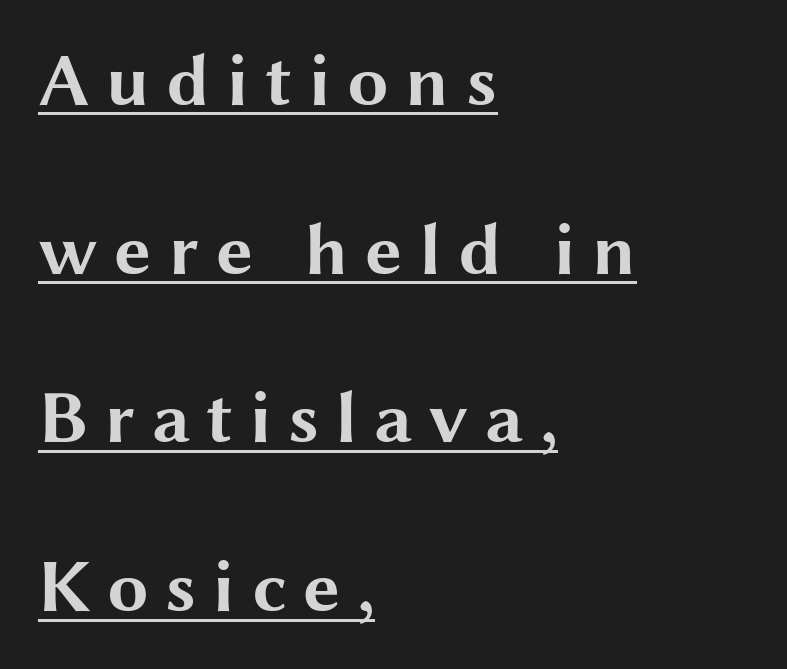
The image shows 74 px bold, wide sans-serif type, upright; set left-aligned, loose line spacing (2.28x), unusually wide letter spacing (+0.22 em), underlined; medium stroke contrast and a medium x-height.
